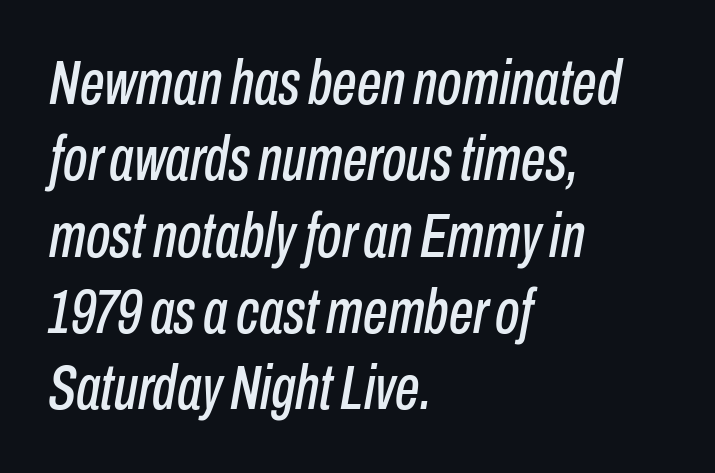
{"italic": "yes", "lean": "right", "slant_degrees": 10, "width": "condensed", "stroke_contrast": "low", "x_height": "medium", "monospaced": "no", "underline": "no", "align": "left", "line_spacing_ratio": 1.23, "letter_spacing": "normal", "letter_spacing_em": 0.0, "glyph_px": 62}
